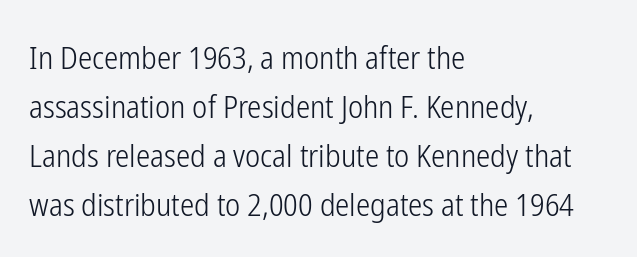
The image shows 32 px light, condensed sans-serif type, upright; set left-aligned, normal line spacing (1.53x), normal letter spacing, not underlined; low stroke contrast and a medium x-height.
